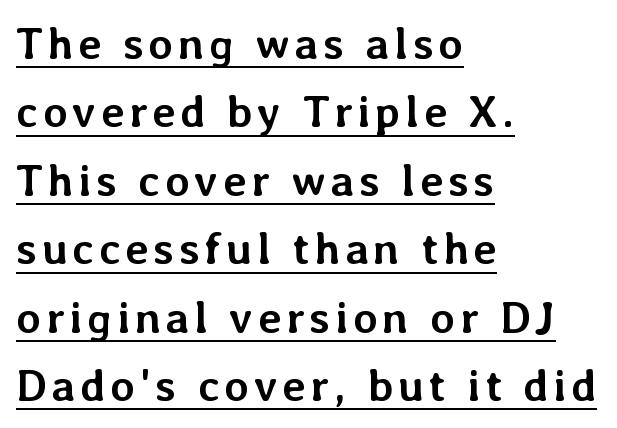
Q: Is the text bold? A: Yes.
Q: Is the text italic (slanted)? A: No, it is upright.
Q: Is the text underlined? A: Yes.
Q: How is the paragraph aligned? A: Left-aligned.
Q: Is the spacing between lines tight, normal or loose? A: Normal.
Q: Width (condensed, normal, or wide)? A: Normal.
Q: Stroke contrast? A: Low.
Q: x-height? A: Medium.
Q: Monospaced? A: No.
